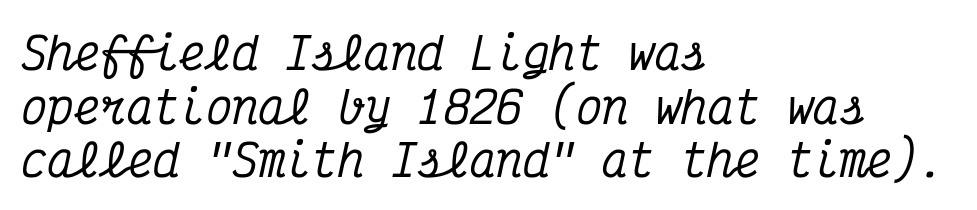
This is oblique type, the kind used for emphasis or titles. All the whitespace from short lines collects on the right. This rendering leaves character spacing at its baseline value. This sample uses a serif face. Underlining? Definitely not there. Monospaced: the letters line up in strict vertical columns.
